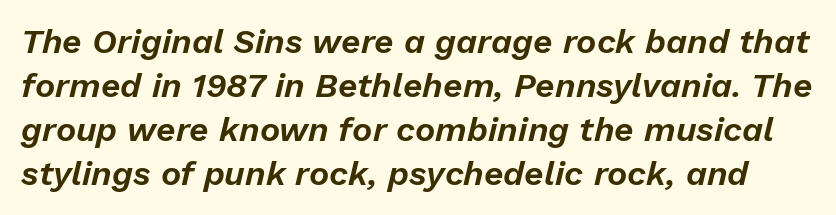
Whoever set this chose a conventional vertical rhythm. Clear beneath every line of the passage. These lines are rendered in a variable-pitch font. The type is set solid horizontally, with unmodified tracking.
